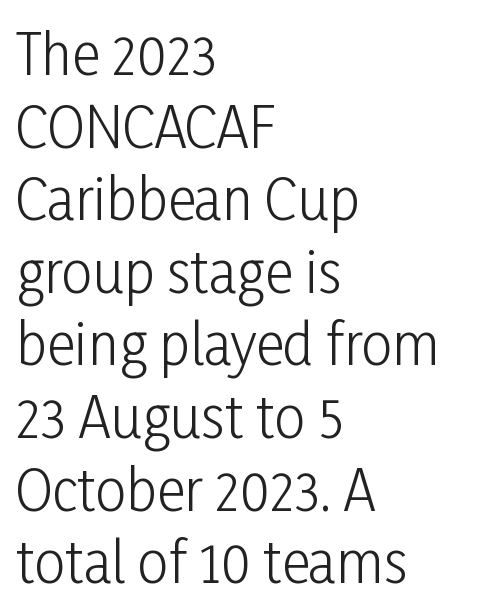
{"serif": "no", "italic": "no", "bold": "no", "weight": "light", "width": "condensed", "stroke_contrast": "low", "x_height": "medium", "monospaced": "no", "underline": "no", "align": "left", "line_spacing": "normal", "line_spacing_ratio": 1.32, "letter_spacing": "normal", "letter_spacing_em": 0.0, "glyph_px": 55}
